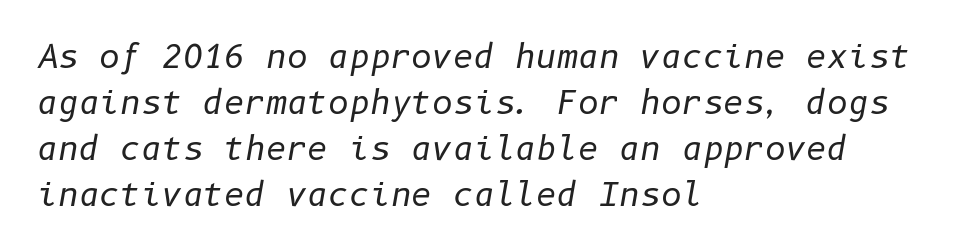
The image shows 32 px regular-weight type, italic (leaning right); set left-aligned, normal line spacing (1.44x), normal letter spacing, not underlined; low stroke contrast and a medium x-height.
